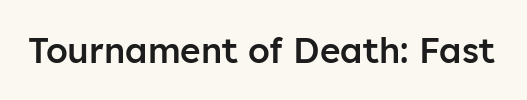
The image shows 35 px semibold sans-serif type, upright; set normal letter spacing, not underlined; low stroke contrast and a medium x-height.
